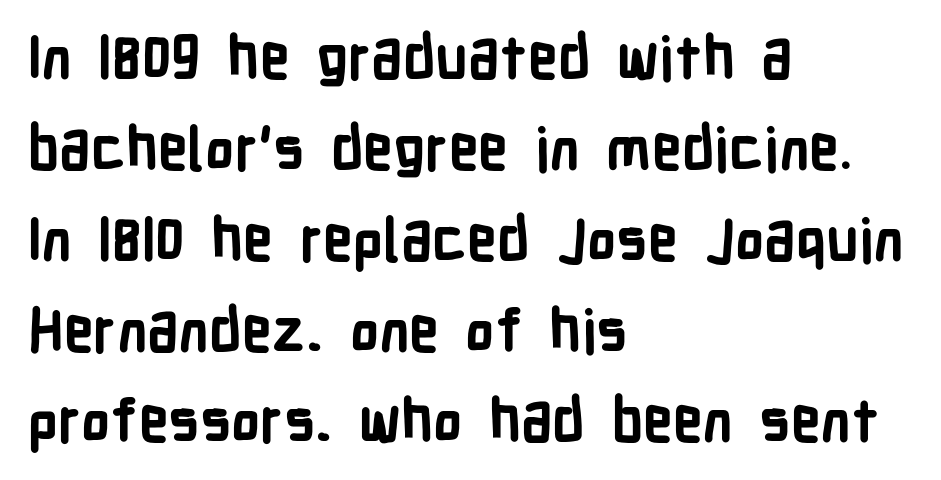
{"serif": "no", "italic": "no", "bold": "yes", "weight": "bold", "width": "condensed", "stroke_contrast": "low", "x_height": "medium", "monospaced": "no", "underline": "no", "align": "left", "line_spacing": "normal", "line_spacing_ratio": 1.54, "letter_spacing": "normal", "letter_spacing_em": 0.0, "glyph_px": 59}
